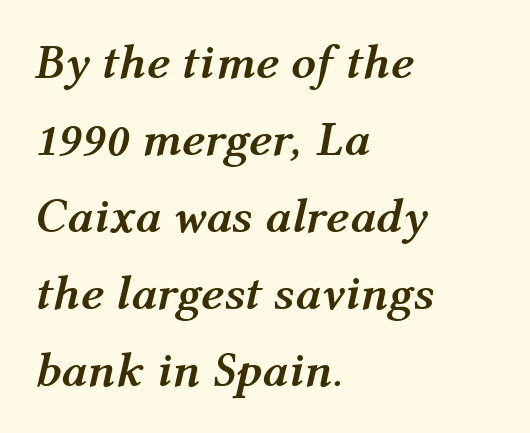
Q: Is the text bold? A: Yes.
Q: Is the text italic (slanted)? A: Yes, it leans right by about 12 degrees.
Q: Is the text underlined? A: No.
Q: How is the paragraph aligned? A: Left-aligned.
Q: Is the spacing between letters normal or unusually wide? A: Normal.
Q: Is the spacing between lines tight, normal or loose? A: Normal.
Q: Width (condensed, normal, or wide)? A: Normal.
Q: Stroke contrast? A: Medium.
Q: x-height? A: Medium.
Q: Monospaced? A: No.
